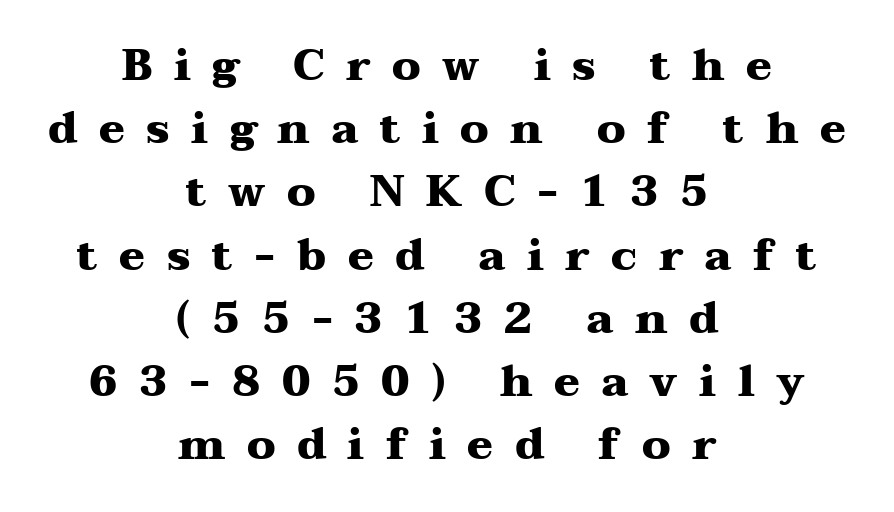
These lines are composed in type with serifs. Look at the tracking — it's clearly loosened, letters drifting apart. Every stem runs plumb, perpendicular to the baseline. The lines are quadded center.
